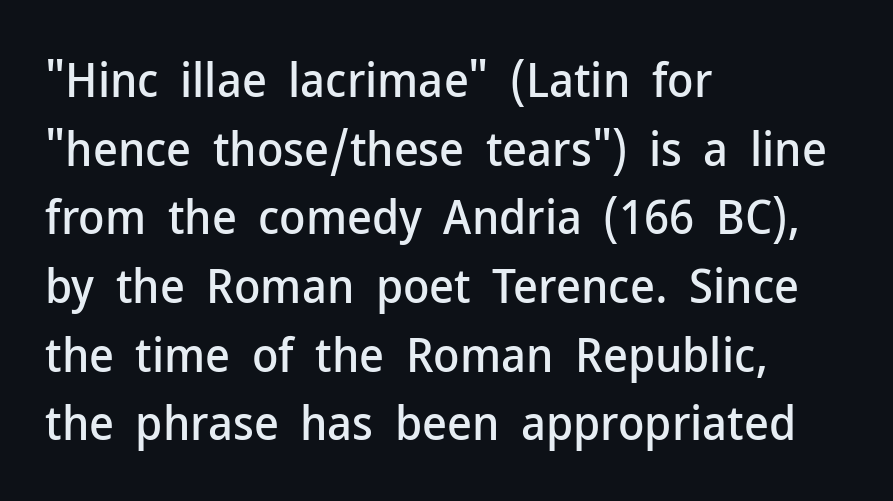
{"serif": "no", "italic": "no", "width": "normal", "stroke_contrast": "low", "x_height": "medium", "monospaced": "no", "underline": "no", "align": "left", "line_spacing": "normal", "line_spacing_ratio": 1.43, "letter_spacing": "normal", "letter_spacing_em": 0.0, "glyph_px": 48}
